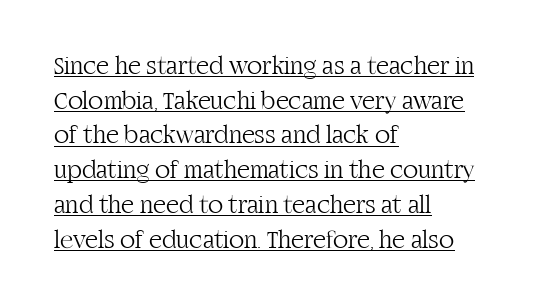
Regular leading. The strokes are not fattened; the text isn't bold. Emphasis is given by a line drawn under the lettering. Tracking here is standard; glyphs follow each other at the usual distance. Characters remain perfectly vertical along every line.
